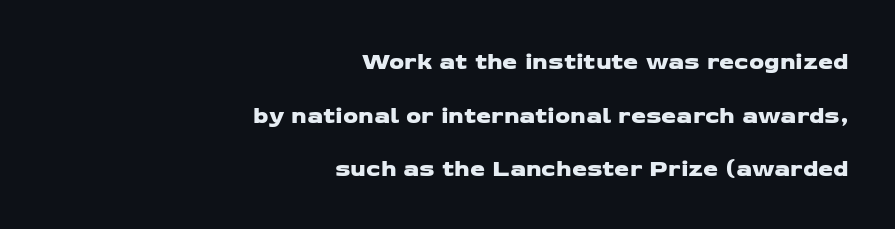
Q: Is the text underlined? A: No.
Q: How is the paragraph aligned? A: Right-aligned.
Q: Is the spacing between letters normal or unusually wide? A: Normal.
Q: Is the spacing between lines tight, normal or loose? A: Loose.
